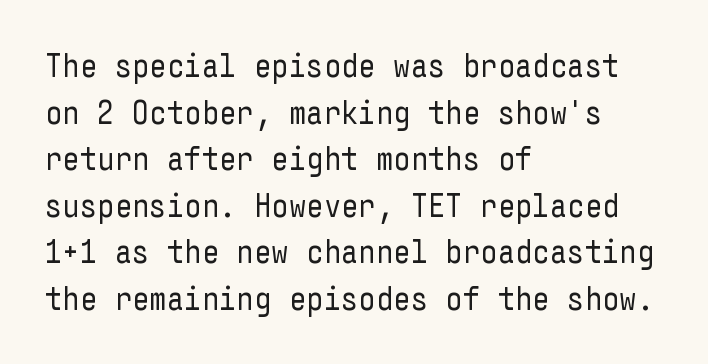
{"serif": "no", "italic": "no", "bold": "no", "weight": "regular", "width": "condensed", "stroke_contrast": "low", "x_height": "medium", "underline": "no", "align": "left", "line_spacing": "normal", "line_spacing_ratio": 1.37, "letter_spacing": "normal", "letter_spacing_em": 0.0, "glyph_px": 34}
